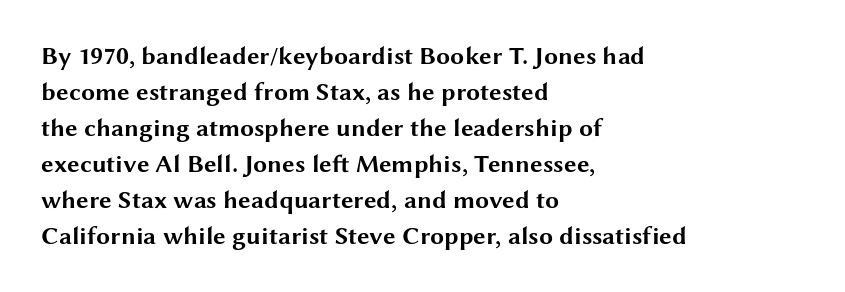
Nope, not italic — everything's standing straight. A normal amount of white space separates one row of letters from the next. Pretty heavy lettering here — definitely bold. Line starts are locked; line ends wander. Tracking here is standard; glyphs follow each other at the usual distance. Decoration check: the copy has no underline.
